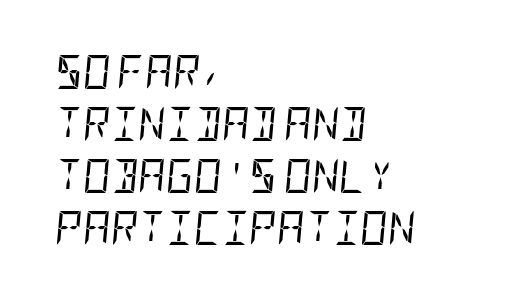
The image shows 34 px regular-weight, condensed type, italic (leaning right); set left-aligned, normal line spacing (1.53x), normal letter spacing, not underlined; low stroke contrast and a large x-height.
